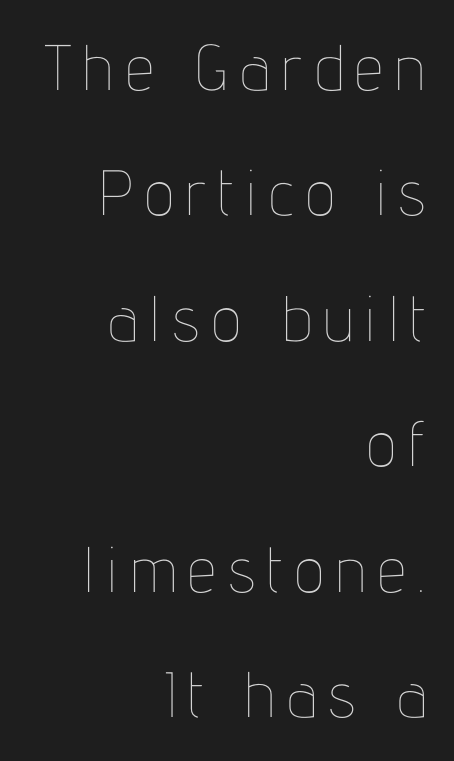
The image shows 64 px thin, condensed type, upright; set right-aligned, loose line spacing (1.96x), not underlined; low stroke contrast and a medium x-height.
